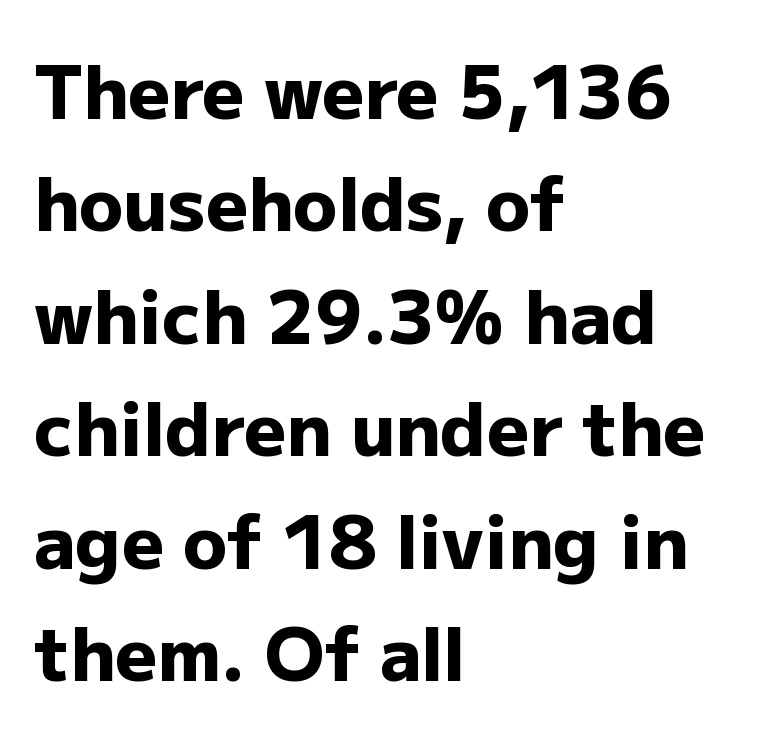
{"serif": "no", "italic": "no", "bold": "yes", "weight": "heavy", "width": "normal", "stroke_contrast": "low", "x_height": "medium", "monospaced": "no", "underline": "no", "align": "left", "line_spacing": "normal", "line_spacing_ratio": 1.54, "letter_spacing": "normal", "letter_spacing_em": 0.0, "glyph_px": 73}
